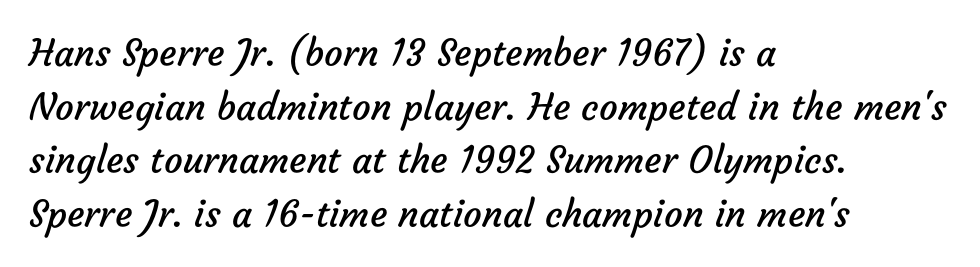
Q: Is the text bold? A: No.
Q: Is the typeface a serif or a sans-serif typeface? A: Sans-serif.
Q: Is the text underlined? A: No.
Q: How is the paragraph aligned? A: Left-aligned.
Q: Is the spacing between letters normal or unusually wide? A: Normal.
Q: Is the spacing between lines tight, normal or loose? A: Normal.
Q: Width (condensed, normal, or wide)? A: Normal.
Q: Stroke contrast? A: Low.
Q: x-height? A: Medium.
Q: Monospaced? A: No.
